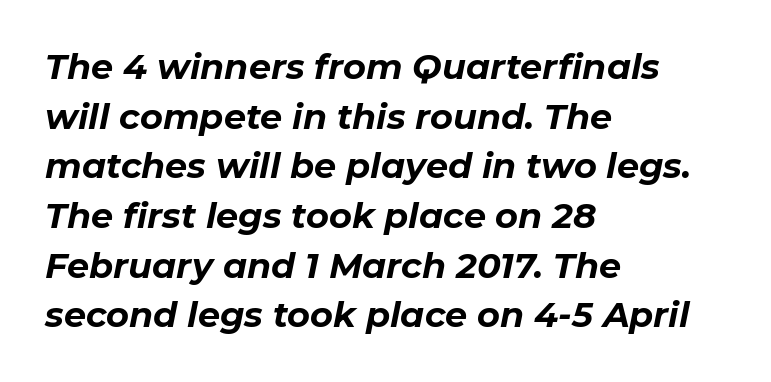
{"italic": "yes", "lean": "right", "slant_degrees": 11, "bold": "yes", "weight": "bold", "width": "normal", "stroke_contrast": "low", "x_height": "medium", "monospaced": "no", "underline": "no", "align": "left", "line_spacing": "normal", "line_spacing_ratio": 1.42, "letter_spacing": "normal", "letter_spacing_em": 0.0, "glyph_px": 35}
